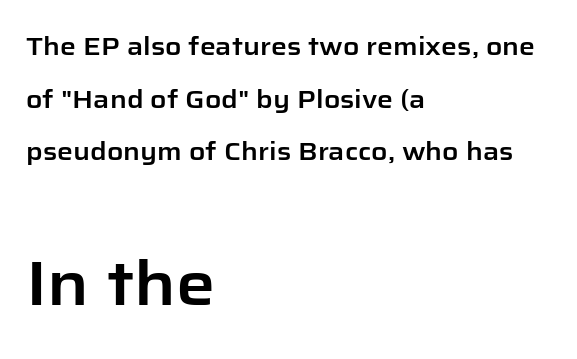
{"serif": "no", "italic": "no", "width": "normal", "stroke_contrast": "low", "x_height": "medium", "monospaced": "no", "underline": "no", "align": "left", "line_spacing": "loose", "line_spacing_ratio": 2.11, "letter_spacing": "normal", "letter_spacing_em": 0.0, "larger_block": "second", "size_ratio": 2.48, "glyph_px": 62}
